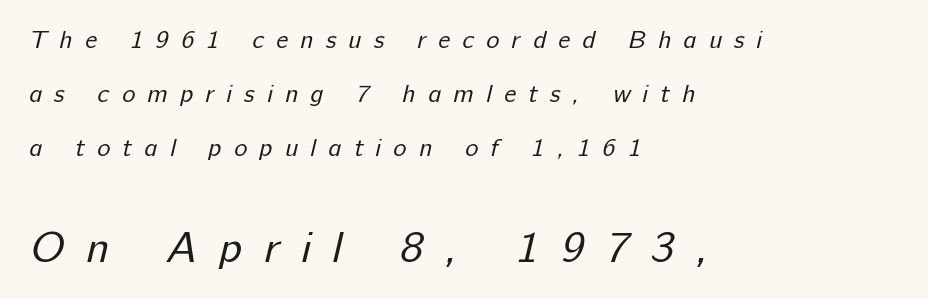
Note: smaller setting up top, larger setting below. You could not count columns in this text — the font is proportionally spaced. Font category for this specimen: sans-serif. Words appear elongated and porous because spacing is wide. Vertical stems look standard width or narrower in stroke.
